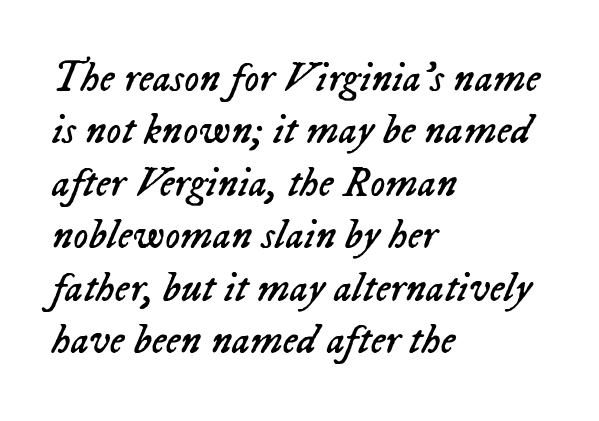
{"italic": "yes", "lean": "right", "slant_degrees": 23, "bold": "no", "weight": "regular", "width": "normal", "stroke_contrast": "low", "x_height": "medium", "monospaced": "no", "underline": "no", "align": "left", "line_spacing": "normal", "line_spacing_ratio": 1.25, "letter_spacing": "normal", "letter_spacing_em": 0.0, "glyph_px": 42}
